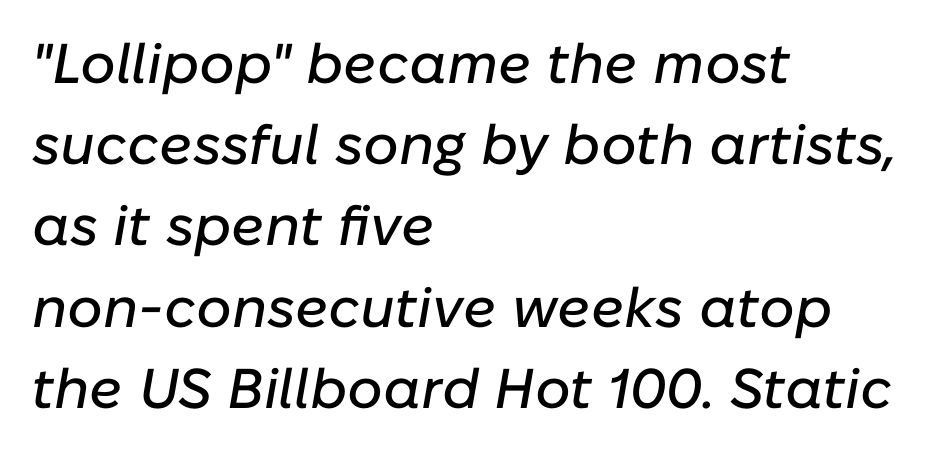
{"italic": "yes", "lean": "right", "slant_degrees": 10, "width": "normal", "stroke_contrast": "low", "x_height": "medium", "monospaced": "no", "underline": "no", "align": "left", "line_spacing": "normal", "line_spacing_ratio": 1.45, "letter_spacing": "normal", "letter_spacing_em": 0.0, "glyph_px": 56}
